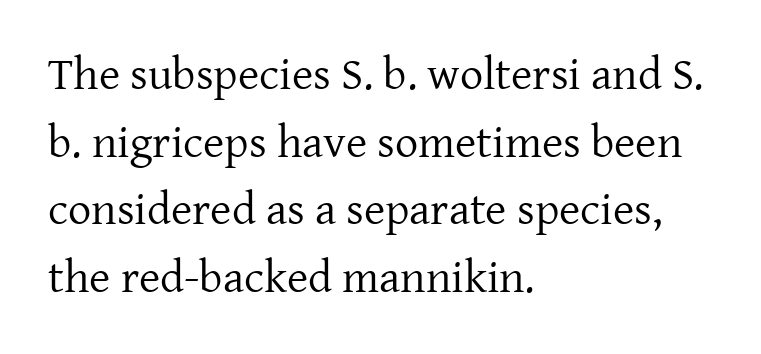
Q: Is the text bold? A: No.
Q: Is the text italic (slanted)? A: No, it is upright.
Q: Is the typeface a serif or a sans-serif typeface? A: Serif.
Q: Is the text underlined? A: No.
Q: How is the paragraph aligned? A: Left-aligned.
Q: Is the spacing between letters normal or unusually wide? A: Normal.
Q: Is the spacing between lines tight, normal or loose? A: Normal.
Q: Width (condensed, normal, or wide)? A: Normal.
Q: Stroke contrast? A: Low.
Q: x-height? A: Medium.
Q: Monospaced? A: No.
